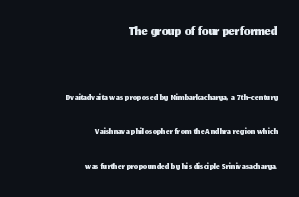
The image shows 21 px text type, upright; set right-aligned, loose line spacing (2.47x), normal letter spacing, not underlined; the first (top) block is 1.5x larger.
